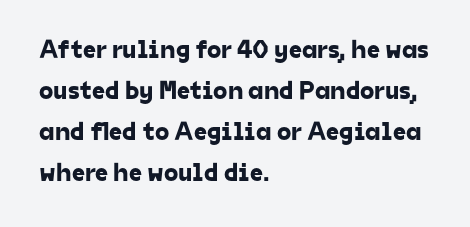
{"underline": "no", "align": "left", "line_spacing": "normal", "line_spacing_ratio": 1.58, "letter_spacing": "normal", "letter_spacing_em": 0.0, "glyph_px": 26}
